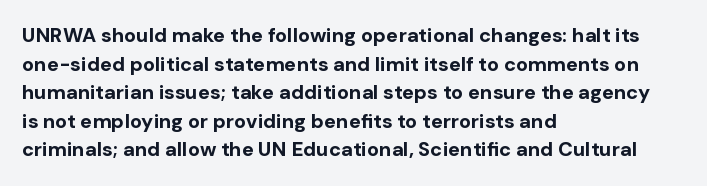
The image shows 20 px bold type, upright; set left-aligned, normal line spacing (1.43x), normal letter spacing, not underlined.
